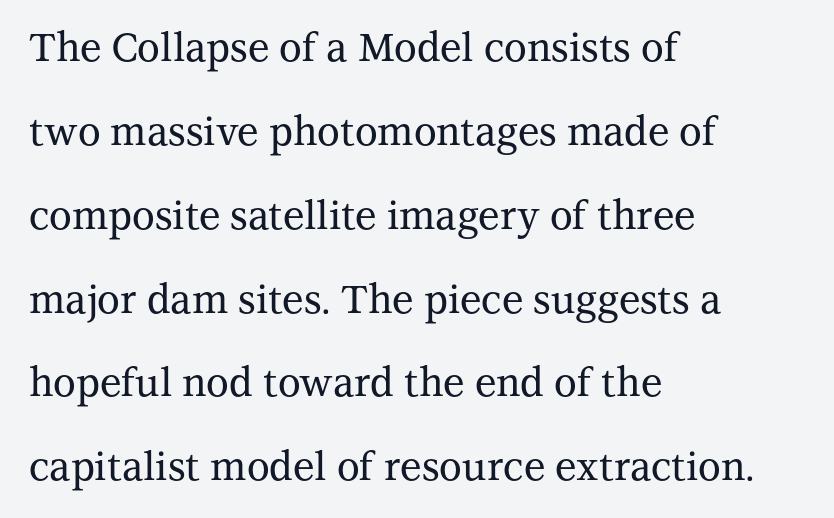
The image shows 39 px serif type, upright; set left-aligned, loose line spacing (2.15x), normal letter spacing, not underlined; medium stroke contrast and a medium x-height.
